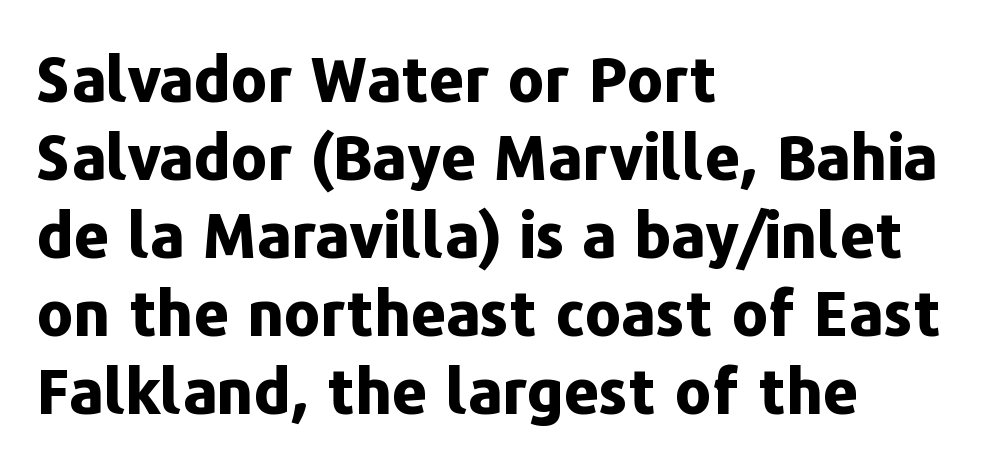
You could not count columns in this text — the font is proportionally spaced. Baseline-to-baseline distance is the conventional proportion of letter height. Tall strokes in this sample are plumb rather than angled. Nothing unusual about the tracking: characters are spaced as the font intends. Alignment: flush left.
